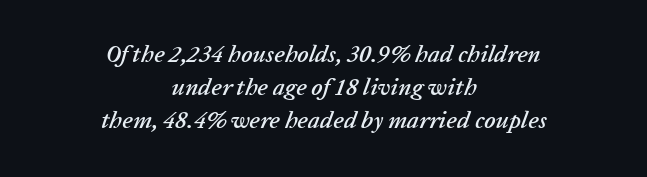
The image shows 24 px text type, italic (leaning right); set centered, normal line spacing (1.37x), normal letter spacing, not underlined.
